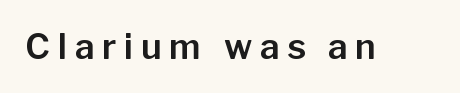
The rendering inserts visible extra space after every character. It's the straight-up-and-down kind of type. Glance below the letters and you will spot only blank space. A typesetter would label this face a sans. Note the varied advance widths — an 'i' is clearly narrower than an 'm'.
